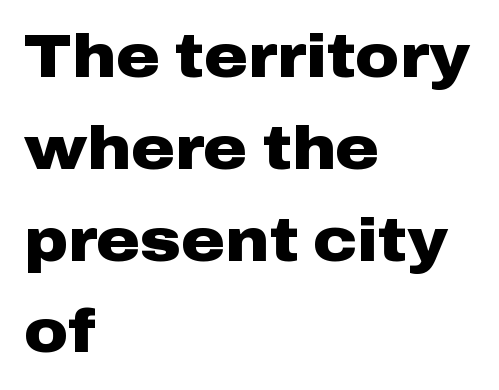
The baseline area is clear. The characters display no serif detailing; their extremities are plain. Layout note: lines flush left. Does extra space separate the letters? No, they use regular spacing.
